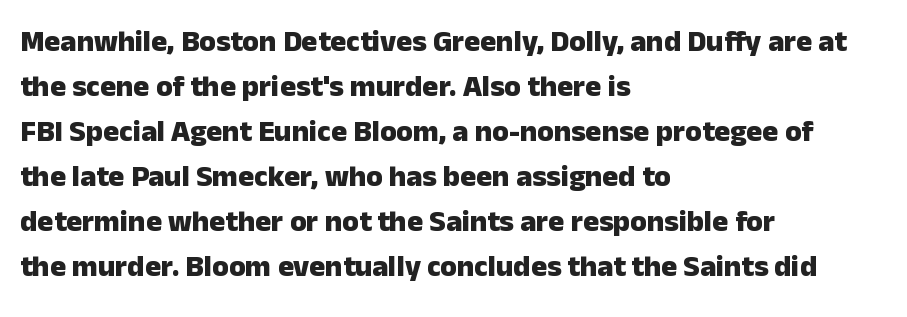
Q: Is the text bold? A: Yes.
Q: Is the text italic (slanted)? A: No, it is upright.
Q: Is the typeface a serif or a sans-serif typeface? A: Sans-serif.
Q: Is the text underlined? A: No.
Q: How is the paragraph aligned? A: Left-aligned.
Q: Is the spacing between letters normal or unusually wide? A: Normal.
Q: Is the spacing between lines tight, normal or loose? A: Normal.
Q: Width (condensed, normal, or wide)? A: Normal.
Q: Stroke contrast? A: Low.
Q: x-height? A: Medium.
Q: Monospaced? A: No.
